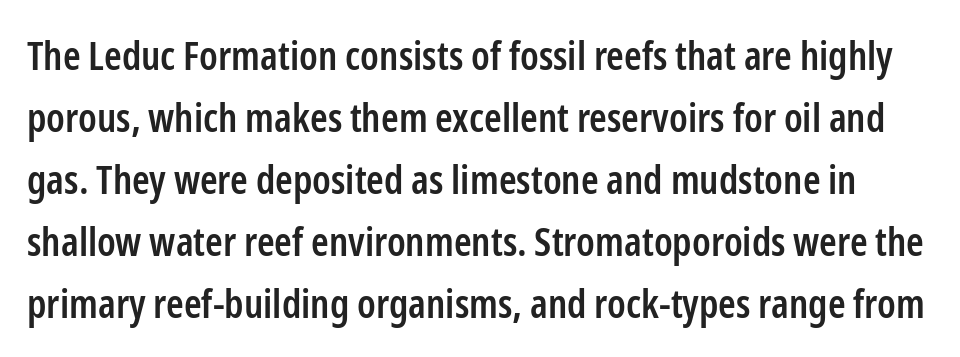
The image shows 40 px semibold, condensed sans-serif type, upright; set normal line spacing (1.55x), normal letter spacing, not underlined; low stroke contrast and a medium x-height.
